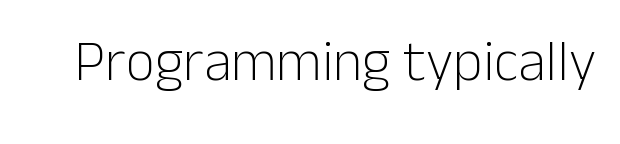
Ascenders rise straight up at ninety degrees. The area under the type is left untouched. Do the characters align in a grid? No, the font is proportional. This sample uses plain, unmodified letter spacing. Classification — sans serif. The passage shown is not bold in any degree.
